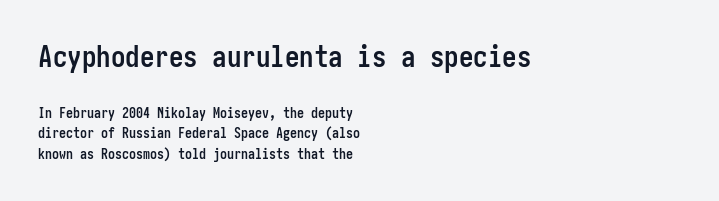
Q: Is the text bold? A: Yes.
Q: Is the text italic (slanted)? A: No, it is upright.
Q: Is the typeface a serif or a sans-serif typeface? A: Sans-serif.
Q: Is the text underlined? A: No.
Q: How is the paragraph aligned? A: Left-aligned.
Q: Is the spacing between letters normal or unusually wide? A: Normal.
Q: Is the spacing between lines tight, normal or loose? A: Normal.
Q: Which block of text is set in a larger size, the first (top) or the second (bottom)? A: The first (top) one.
Q: Width (condensed, normal, or wide)? A: Condensed.
Q: Stroke contrast? A: Low.
Q: x-height? A: Medium.
